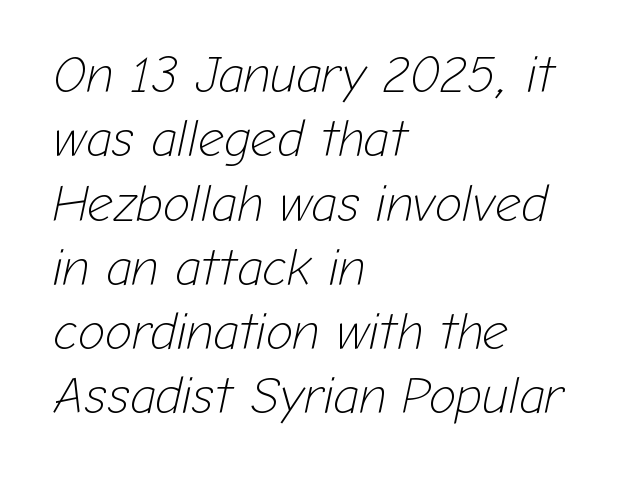
The passage is arranged the way most books set body copy — flush left. A normal amount of white space separates one row of letters from the next. Bare-footed words on every line. No heavy texture on the line: the type isn't bold. The letters are slanted; this is an italic face. The letterforms sit shoulder to shoulder at normal distance.
